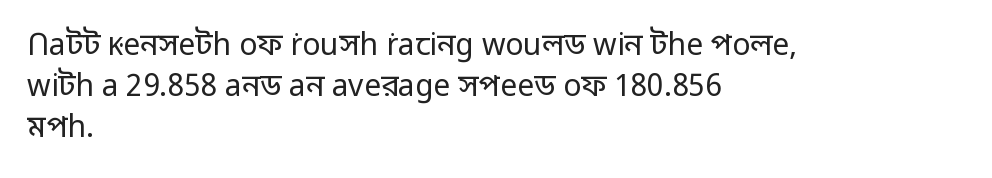
Q: Is the text bold? A: No.
Q: Is the text italic (slanted)? A: No, it is upright.
Q: Is the typeface a serif or a sans-serif typeface? A: Sans-serif.
Q: Is the text underlined? A: No.
Q: How is the paragraph aligned? A: Left-aligned.
Q: Is the spacing between letters normal or unusually wide? A: Normal.
Q: Is the spacing between lines tight, normal or loose? A: Normal.
Q: Width (condensed, normal, or wide)? A: Normal.
Q: Stroke contrast? A: Low.
Q: x-height? A: Medium.
Q: Monospaced? A: No.
